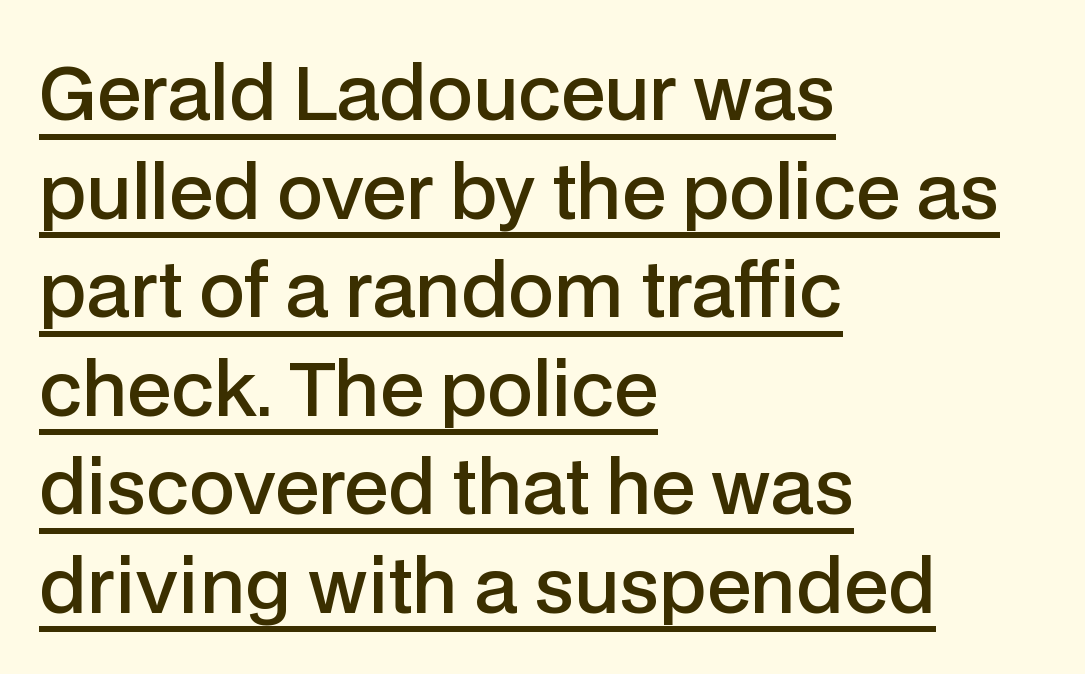
The image shows 73 px semibold sans-serif type, upright; set left-aligned, normal line spacing (1.35x), normal letter spacing, underlined; low stroke contrast and a medium x-height.
